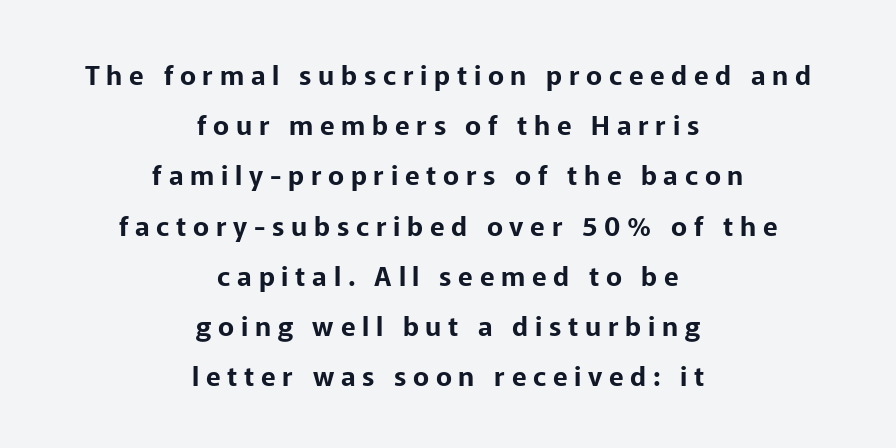
{"italic": "no", "underline": "no", "align": "center", "line_spacing_ratio": 1.86, "letter_spacing": "wide", "letter_spacing_em": 0.25, "glyph_px": 27}
